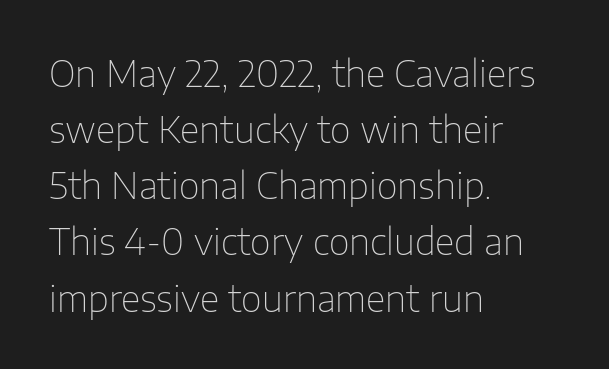
Think of a printed novel: that variable character pitch is what you see here. The paragraph has a hard left edge and a soft right edge. No word sits above an underline. Unlike italic type, these characters show no tilt at all. Regarding serifs, this sample does without them.
